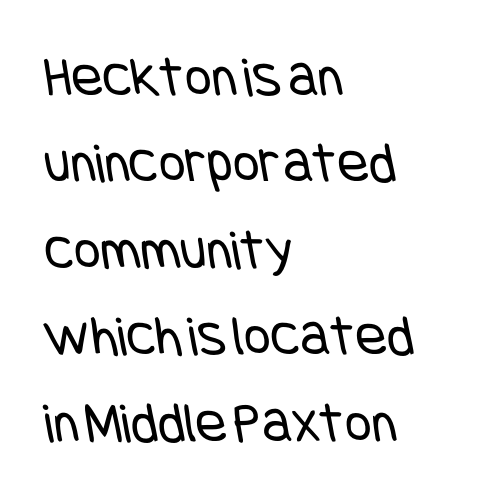
Short and long lines alike share a common starting point at left. The characters display no serif detailing; their extremities are plain. This rendering leaves character spacing at its baseline value. Regular leading. A bare baseline throughout the passage. Summary of weight: not heavy and not bold.
